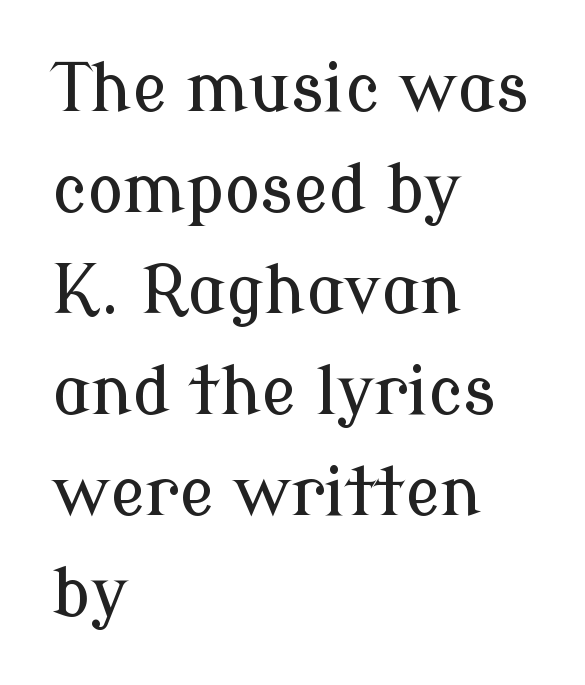
The image shows 66 px serif type, upright; set left-aligned, normal line spacing (1.53x), normal letter spacing, not underlined; low stroke contrast and a medium x-height.
